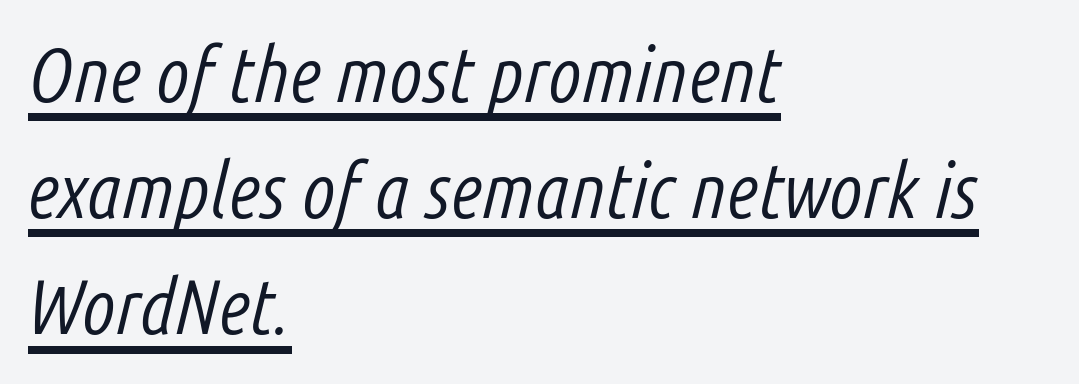
The image shows 78 px light, condensed type, italic (leaning right); set left-aligned, normal line spacing (1.49x), normal letter spacing, underlined; low stroke contrast and a medium x-height.
